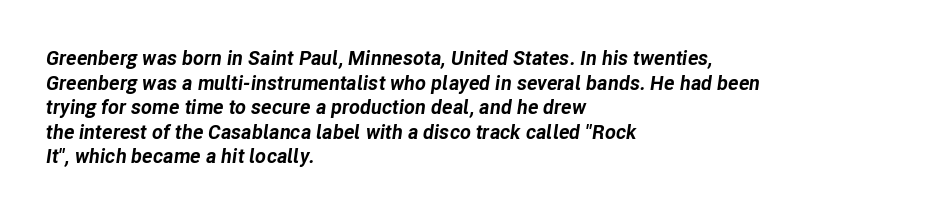
The image shows 20 px bold type, italic (leaning right); set left-aligned, line spacing 1.23x, normal letter spacing, not underlined.
